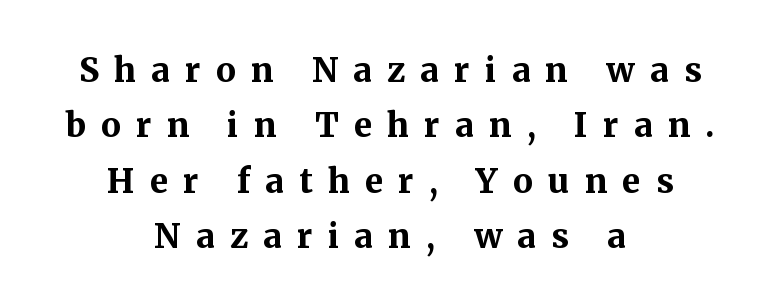
Q: Is the text bold? A: Yes.
Q: Is the text italic (slanted)? A: No, it is upright.
Q: Is the typeface a serif or a sans-serif typeface? A: Serif.
Q: Is the text underlined? A: No.
Q: How is the paragraph aligned? A: Centered.
Q: Is the spacing between letters normal or unusually wide? A: Unusually wide.
Q: Is the spacing between lines tight, normal or loose? A: Normal.
Q: Width (condensed, normal, or wide)? A: Normal.
Q: Stroke contrast? A: Medium.
Q: x-height? A: Medium.
Q: Monospaced? A: No.
